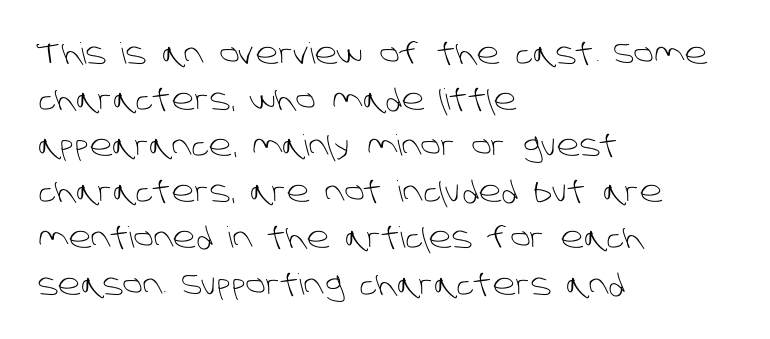
The image shows 29 px light sans-serif type; set left-aligned, normal line spacing (1.59x), normal letter spacing, not underlined; low stroke contrast and a large x-height.
